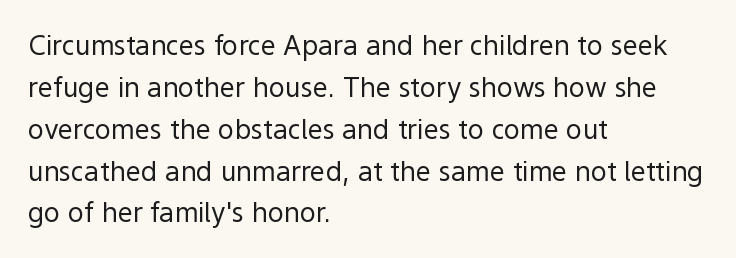
Q: Is the text bold? A: No.
Q: Is the text italic (slanted)? A: No, it is upright.
Q: Is the text underlined? A: No.
Q: How is the paragraph aligned? A: Left-aligned.
Q: Is the spacing between letters normal or unusually wide? A: Normal.
Q: Is the spacing between lines tight, normal or loose? A: Normal.
